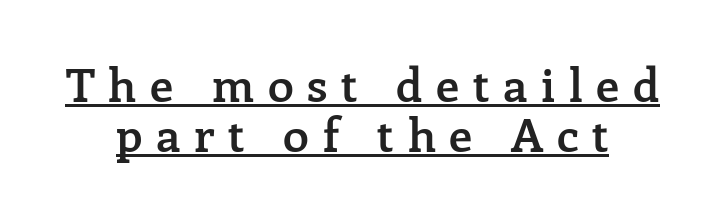
Q: Is the text bold? A: Semi-bold.
Q: Is the text italic (slanted)? A: No, it is upright.
Q: Is the typeface a serif or a sans-serif typeface? A: Serif.
Q: Is the text underlined? A: Yes.
Q: How is the paragraph aligned? A: Centered.
Q: Is the spacing between letters normal or unusually wide? A: Unusually wide.
Q: Is the spacing between lines tight, normal or loose? A: Tight.
Q: Width (condensed, normal, or wide)? A: Normal.
Q: Stroke contrast? A: Low.
Q: x-height? A: Medium.
Q: Monospaced? A: No.
